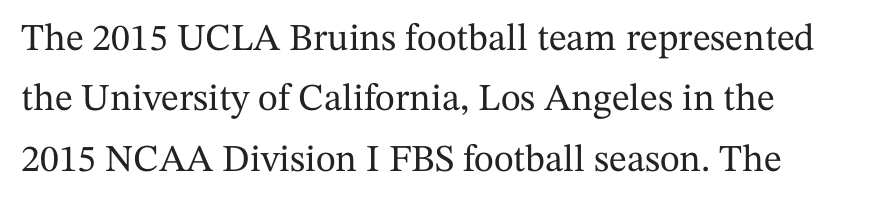
{"serif": "yes", "italic": "no", "width": "normal", "stroke_contrast": "medium", "x_height": "medium", "monospaced": "no", "underline": "no", "line_spacing": "normal", "line_spacing_ratio": 1.59, "letter_spacing": "normal", "letter_spacing_em": 0.0, "glyph_px": 38}
